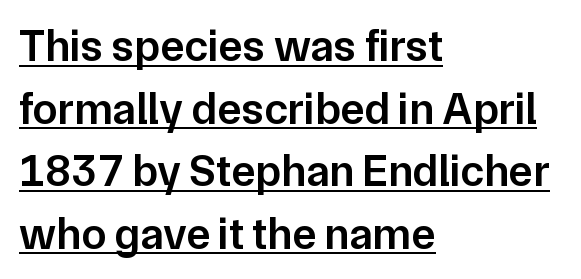
The image shows 45 px semibold sans-serif type, upright; set left-aligned, normal line spacing (1.39x), normal letter spacing, underlined; low stroke contrast and a medium x-height.
